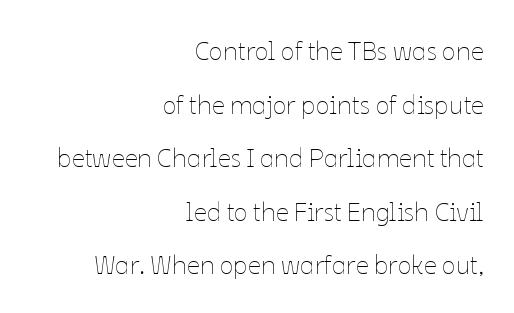
No chunkiness to these letters — they're not bold. Is there much room between lines? Yes — plenty of vertical air separates them. All the whitespace from short lines collects on the left. Nothing unusual about the tracking: characters are spaced as the font intends.
